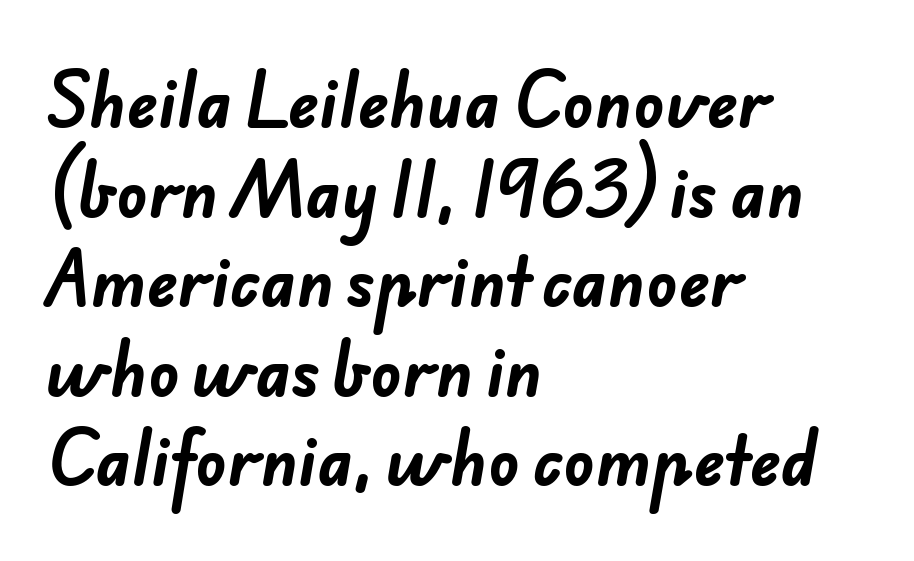
Q: Is the text bold? A: Yes.
Q: Is the typeface a serif or a sans-serif typeface? A: Sans-serif.
Q: Is the text underlined? A: No.
Q: How is the paragraph aligned? A: Left-aligned.
Q: Is the spacing between letters normal or unusually wide? A: Normal.
Q: Is the spacing between lines tight, normal or loose? A: Normal.
Q: Width (condensed, normal, or wide)? A: Normal.
Q: Stroke contrast? A: Low.
Q: x-height? A: Small.
Q: Monospaced? A: No.
